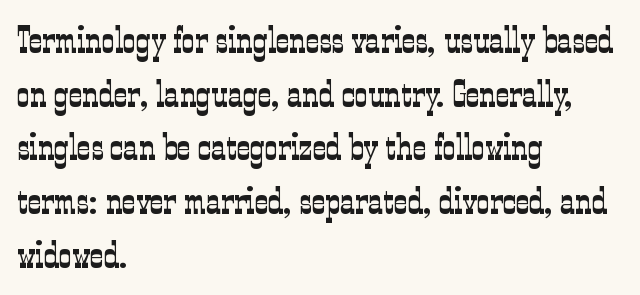
Q: Is the text bold? A: No.
Q: Is the text italic (slanted)? A: No, it is upright.
Q: Is the typeface a serif or a sans-serif typeface? A: Serif.
Q: Is the text underlined? A: No.
Q: How is the paragraph aligned? A: Left-aligned.
Q: Is the spacing between letters normal or unusually wide? A: Normal.
Q: Is the spacing between lines tight, normal or loose? A: Normal.
Q: Width (condensed, normal, or wide)? A: Condensed.
Q: Stroke contrast? A: Low.
Q: x-height? A: Medium.
Q: Monospaced? A: No.
